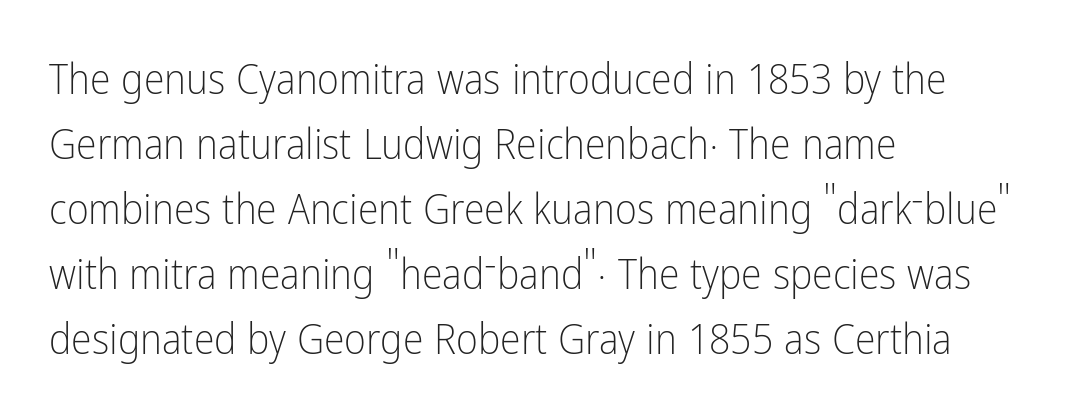
Q: Is the text bold? A: No.
Q: Is the text italic (slanted)? A: No, it is upright.
Q: Is the typeface a serif or a sans-serif typeface? A: Sans-serif.
Q: Is the text underlined? A: No.
Q: How is the paragraph aligned? A: Left-aligned.
Q: Is the spacing between letters normal or unusually wide? A: Normal.
Q: Is the spacing between lines tight, normal or loose? A: Normal.
Q: Width (condensed, normal, or wide)? A: Condensed.
Q: Stroke contrast? A: Low.
Q: x-height? A: Medium.
Q: Monospaced? A: No.
